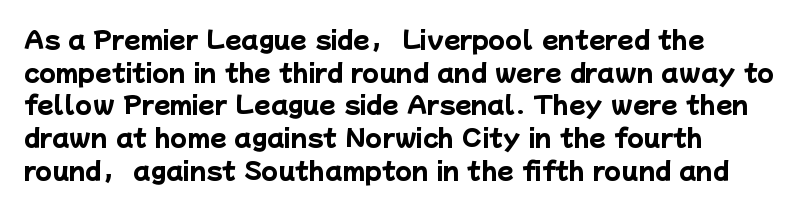
The rag falls on the right side of this text block. The space directly below the letters is spotless. The type is set solid horizontally, with unmodified tracking. Heft: maximum for text — a bold. One glance says typical: line gaps are just what's usual.
